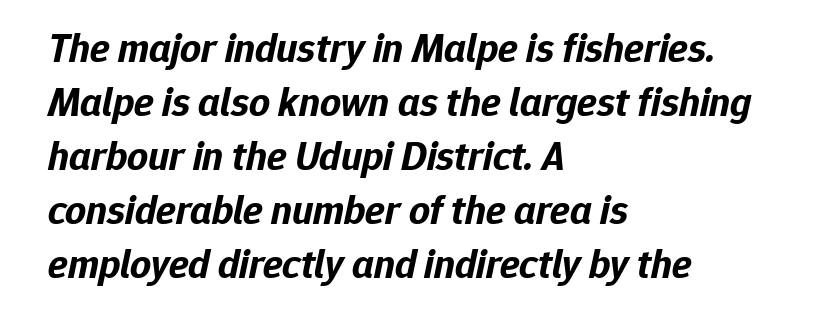
Q: Is the text bold? A: Yes.
Q: Is the text italic (slanted)? A: Yes, it leans right by about 12 degrees.
Q: Is the text underlined? A: No.
Q: How is the paragraph aligned? A: Left-aligned.
Q: Is the spacing between letters normal or unusually wide? A: Normal.
Q: Is the spacing between lines tight, normal or loose? A: Normal.
Q: Width (condensed, normal, or wide)? A: Normal.
Q: Stroke contrast? A: Low.
Q: x-height? A: Medium.
Q: Monospaced? A: No.
